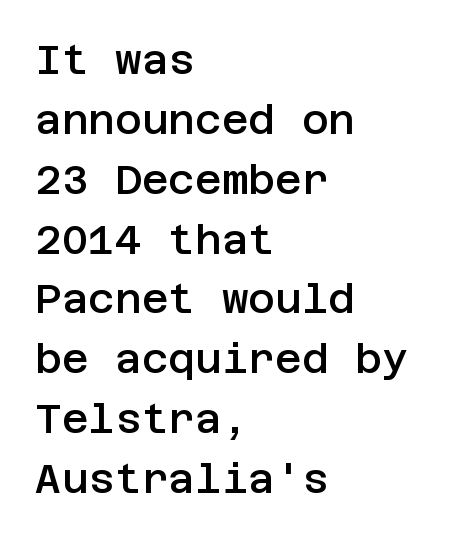
Style check: upright. If you drew a ruler down the left edge, every line would touch it. Letters rest on an invisible, unmarked baseline. Spacing between characters is what you'd get straight out of the box. Students, this is semibold: more ink than regular, less than bold.
